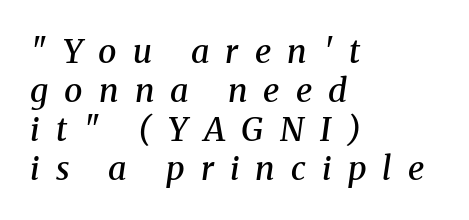
{"serif": "yes", "italic": "yes", "lean": "right", "slant_degrees": 8, "bold": "semi", "weight": "semibold", "width": "normal", "stroke_contrast": "medium", "x_height": "medium", "monospaced": "no", "underline": "no", "align": "left", "line_spacing_ratio": 1.18, "letter_spacing": "wide", "letter_spacing_em": 0.49, "glyph_px": 33}
